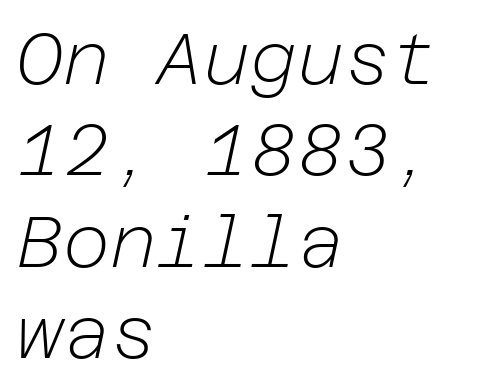
Q: Is the text bold? A: No.
Q: Is the text italic (slanted)? A: Yes, it leans right by about 12 degrees.
Q: Is the text underlined? A: No.
Q: How is the paragraph aligned? A: Left-aligned.
Q: Is the spacing between letters normal or unusually wide? A: Normal.
Q: Is the spacing between lines tight, normal or loose? A: Normal.
Q: Width (condensed, normal, or wide)? A: Normal.
Q: Stroke contrast? A: Low.
Q: x-height? A: Medium.
